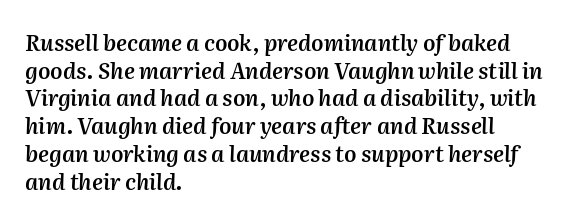
Q: Is the text bold? A: Semi-bold.
Q: Is the text italic (slanted)? A: Yes, it leans right by about 2 degrees.
Q: Is the text underlined? A: No.
Q: How is the paragraph aligned? A: Left-aligned.
Q: Is the spacing between letters normal or unusually wide? A: Normal.
Q: Is the spacing between lines tight, normal or loose? A: Normal.
